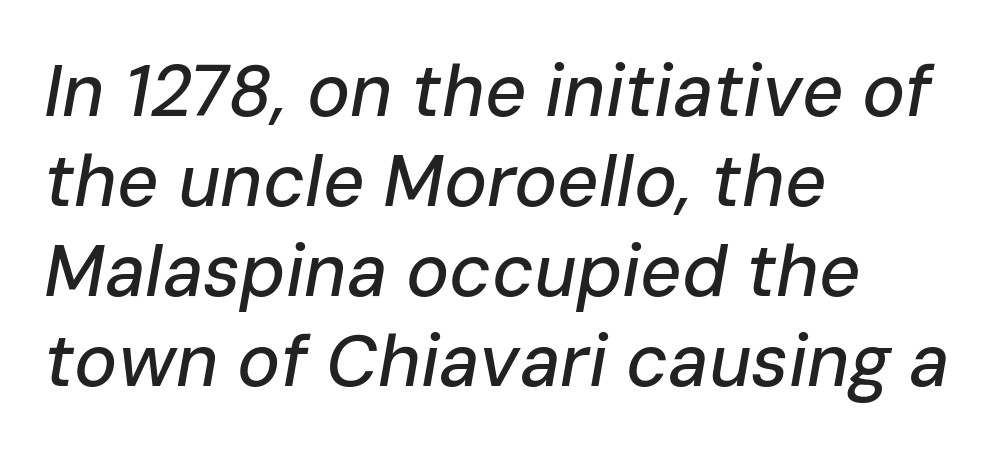
Q: Is the text italic (slanted)? A: Yes, it leans right by about 10 degrees.
Q: Is the text underlined? A: No.
Q: How is the paragraph aligned? A: Left-aligned.
Q: Is the spacing between letters normal or unusually wide? A: Normal.
Q: Is the spacing between lines tight, normal or loose? A: Normal.
Q: Width (condensed, normal, or wide)? A: Normal.
Q: Stroke contrast? A: Low.
Q: x-height? A: Medium.
Q: Monospaced? A: No.
